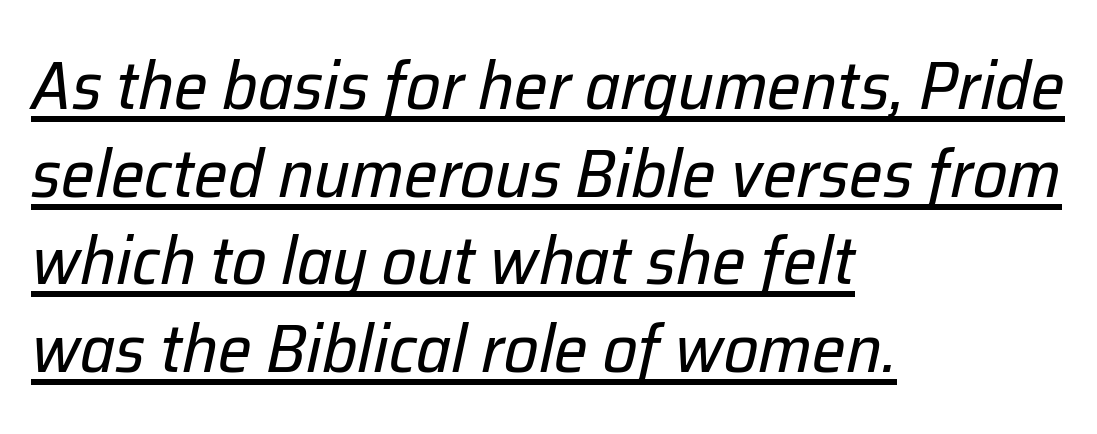
Q: Is the text bold? A: No.
Q: Is the text italic (slanted)? A: Yes, it leans right by about 12 degrees.
Q: Is the text underlined? A: Yes.
Q: How is the paragraph aligned? A: Left-aligned.
Q: Is the spacing between letters normal or unusually wide? A: Normal.
Q: Is the spacing between lines tight, normal or loose? A: Normal.
Q: Width (condensed, normal, or wide)? A: Normal.
Q: Stroke contrast? A: Low.
Q: x-height? A: Medium.
Q: Monospaced? A: No.
